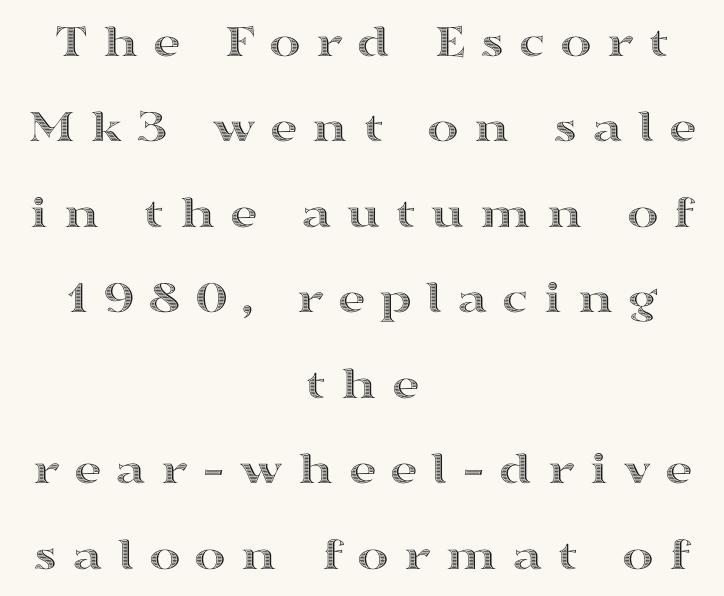
The tracking jumps out immediately: characters are airy and widely separated. The lines are quadded center. Posture: vertical. The baseline area is clear. The letters advance in unequal steps, a hallmark of proportional type.
